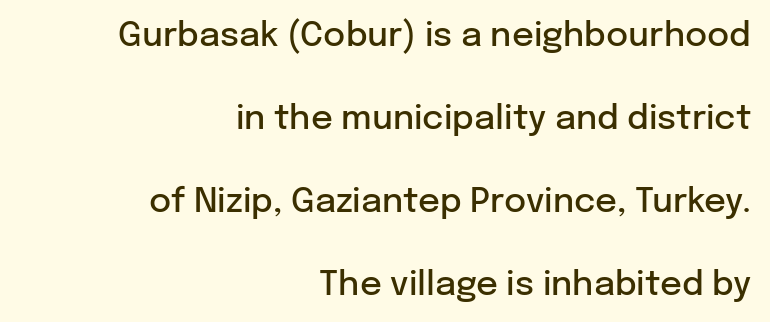
Q: Is the text bold? A: Semi-bold.
Q: Is the text italic (slanted)? A: No, it is upright.
Q: Is the typeface a serif or a sans-serif typeface? A: Sans-serif.
Q: Is the text underlined? A: No.
Q: How is the paragraph aligned? A: Right-aligned.
Q: Is the spacing between letters normal or unusually wide? A: Normal.
Q: Is the spacing between lines tight, normal or loose? A: Loose.
Q: Width (condensed, normal, or wide)? A: Normal.
Q: Stroke contrast? A: Low.
Q: x-height? A: Medium.
Q: Monospaced? A: No.
